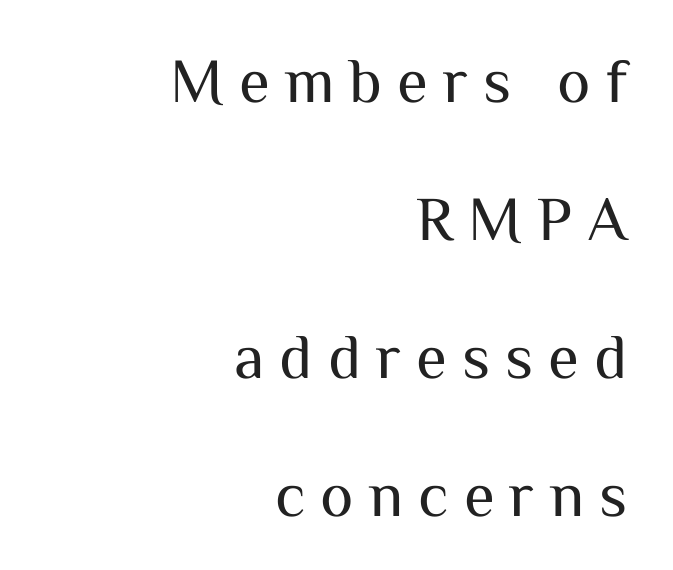
The image shows 63 px regular-weight sans-serif type, upright; set right-aligned, loose line spacing (2.19x), unusually wide letter spacing (+0.24 em), not underlined; medium stroke contrast and a medium x-height.
